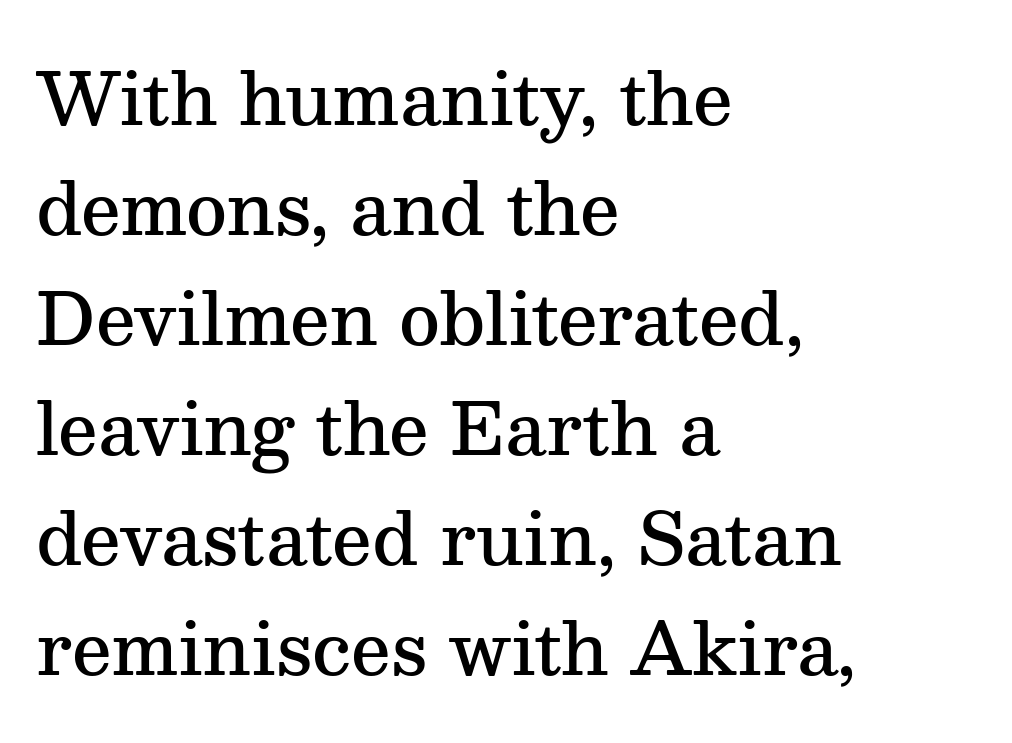
Q: Is the text bold? A: Semi-bold.
Q: Is the text italic (slanted)? A: No, it is upright.
Q: Is the typeface a serif or a sans-serif typeface? A: Serif.
Q: Is the text underlined? A: No.
Q: How is the paragraph aligned? A: Left-aligned.
Q: Is the spacing between letters normal or unusually wide? A: Normal.
Q: Is the spacing between lines tight, normal or loose? A: Normal.
Q: Width (condensed, normal, or wide)? A: Normal.
Q: Stroke contrast? A: Medium.
Q: x-height? A: Medium.
Q: Monospaced? A: No.
